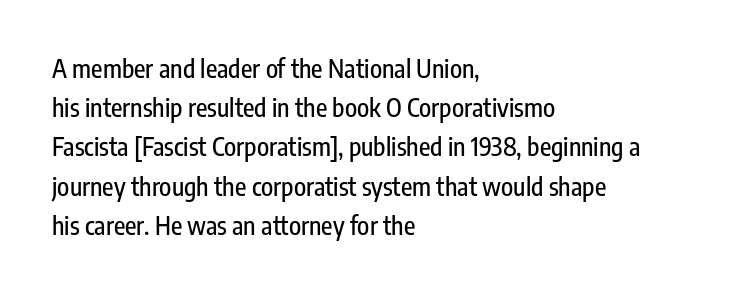
{"italic": "no", "underline": "no", "align": "left", "line_spacing": "normal", "line_spacing_ratio": 1.57, "letter_spacing": "normal", "letter_spacing_em": 0.0, "glyph_px": 25}
